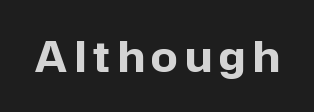
Q: Is the text bold? A: Yes.
Q: Is the text italic (slanted)? A: No, it is upright.
Q: Is the typeface a serif or a sans-serif typeface? A: Sans-serif.
Q: Is the text underlined? A: No.
Q: Width (condensed, normal, or wide)? A: Normal.
Q: Stroke contrast? A: Low.
Q: x-height? A: Medium.
Q: Monospaced? A: No.
